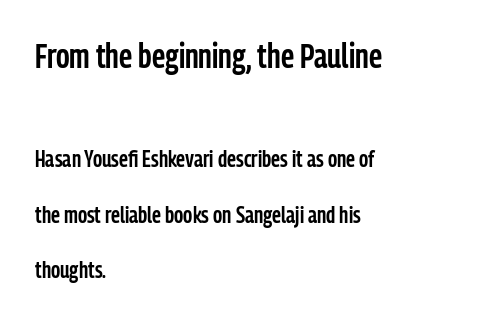
The image shows 34 px semibold, condensed sans-serif type, upright; set left-aligned, loose line spacing (2.41x), normal letter spacing, not underlined; the first (top) block is 1.48x larger; low stroke contrast and a medium x-height.
